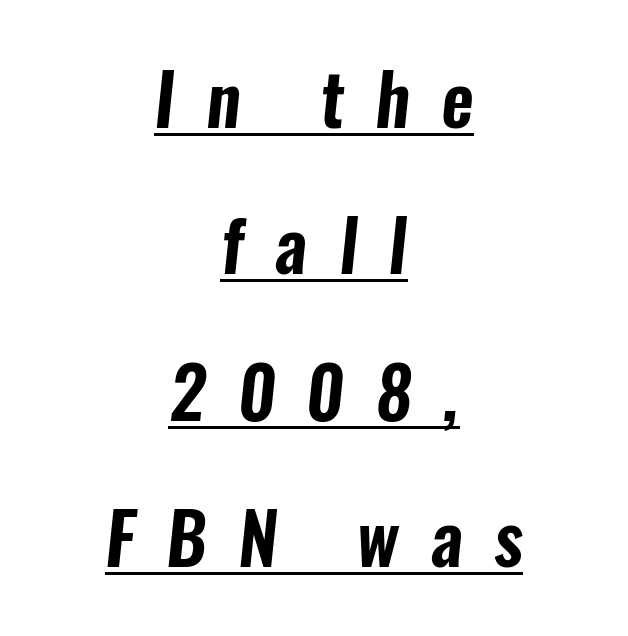
The image shows 71 px condensed sans-serif type; set centered, loose line spacing (2.06x), unusually wide letter spacing (+0.44 em), underlined; low stroke contrast and a medium x-height.
